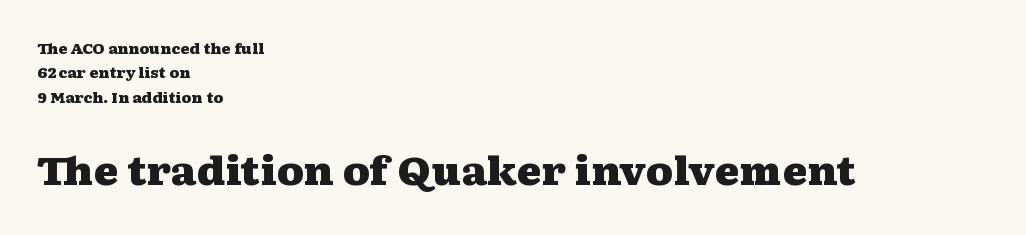
{"serif": "yes", "italic": "no", "bold": "yes", "weight": "heavy", "width": "wide", "stroke_contrast": "medium", "x_height": "medium", "monospaced": "no", "underline": "no", "align": "left", "line_spacing_ratio": 1.74, "letter_spacing": "normal", "letter_spacing_em": 0.0, "larger_block": "second", "size_ratio": 2.71, "glyph_px": 38}
